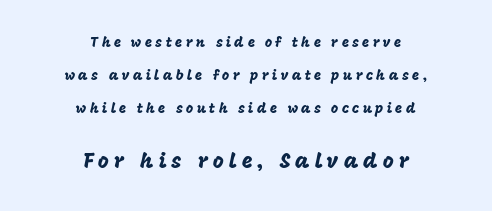
{"underline": "no", "align": "center", "line_spacing": "loose", "line_spacing_ratio": 2.37, "letter_spacing": "wide", "letter_spacing_em": 0.23, "larger_block": "second", "size_ratio": 1.5, "glyph_px": 21}
